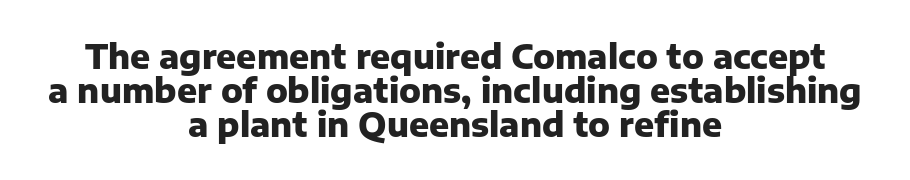
Quick note: interline space is minimal. Posture: vertical. Default kerning and tracking; the words read as compact shapes. Horizontal alignment here is central, giving a formal, balanced look. The rendering uses a bold face; every stroke is thick and dark. Serifs: no, the terminals of the letterforms are clean.
